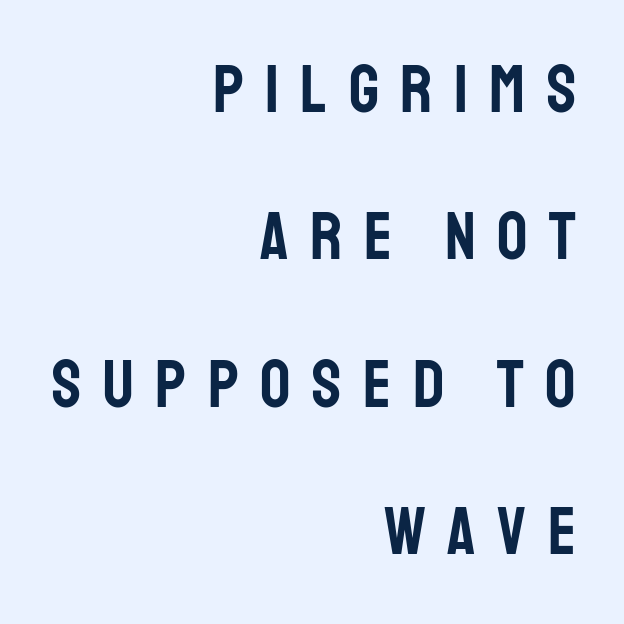
How are the letters spaced? Widely, with obvious added tracking. Do the characters align in a grid? No, the font is proportional. Which margin do the lines hug? The right one — the left edge is uneven. Clear beneath every line of the passage. This is the regular roman posture of the typeface. The block of text is sparse from top to bottom, with ample space between rows.
